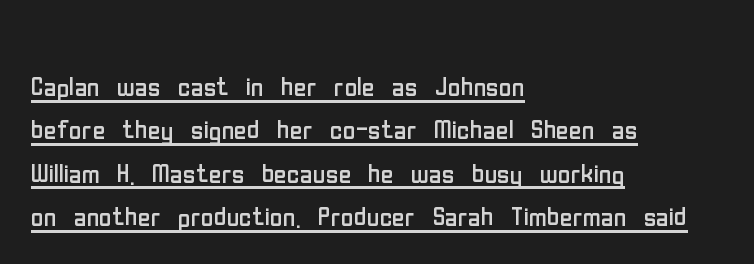
The image shows 35 px regular-weight, condensed sans-serif type, upright; set left-aligned, line spacing 1.24x, normal letter spacing, underlined; low stroke contrast and a medium x-height.
